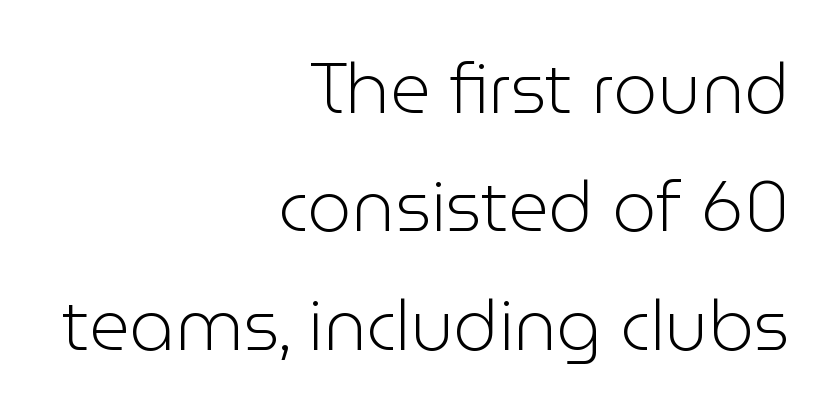
The image shows 70 px light sans-serif type, upright; set right-aligned, normal line spacing (1.69x), normal letter spacing, not underlined; low stroke contrast and a medium x-height.
